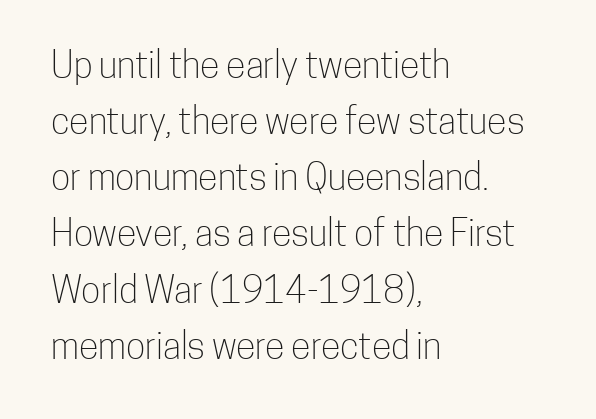
Are there feet on the stems? There aren't — it's a sans. Think of a printed novel: that variable character pitch is what you see here. Left-aligned paragraph, ragged on the right. Stroke thickness stays within the range of a standard reading face or lighter.
